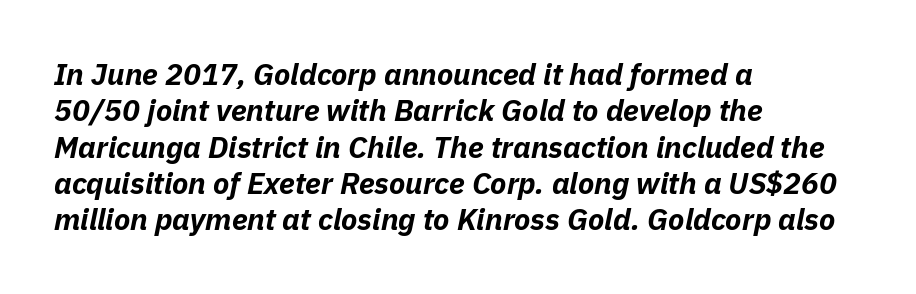
{"italic": "yes", "lean": "right", "slant_degrees": 11, "bold": "yes", "weight": "bold", "width": "normal", "stroke_contrast": "low", "x_height": "medium", "monospaced": "no", "underline": "no", "align": "left", "line_spacing_ratio": 1.21, "letter_spacing": "normal", "letter_spacing_em": 0.0, "glyph_px": 30}
